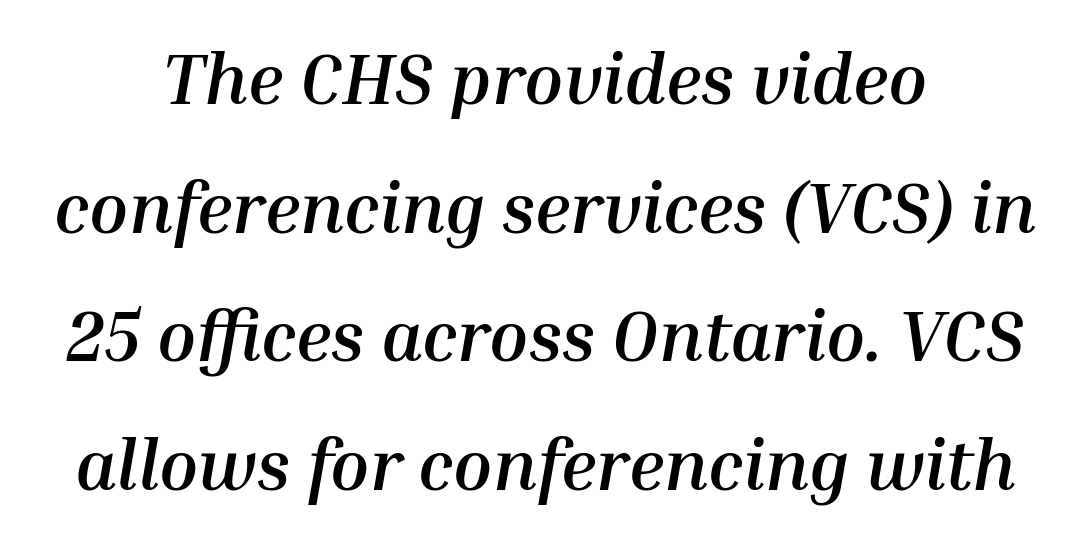
Q: Is the text bold? A: Yes.
Q: Is the text italic (slanted)? A: Yes, it leans right by about 10 degrees.
Q: Is the text underlined? A: No.
Q: How is the paragraph aligned? A: Centered.
Q: Is the spacing between letters normal or unusually wide? A: Normal.
Q: Width (condensed, normal, or wide)? A: Normal.
Q: Stroke contrast? A: Medium.
Q: x-height? A: Medium.
Q: Monospaced? A: No.
